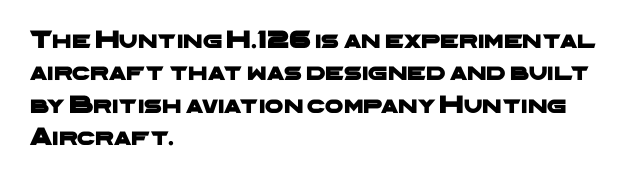
The image shows 26 px text type; set left-aligned, normal line spacing (1.25x), normal letter spacing, not underlined.
